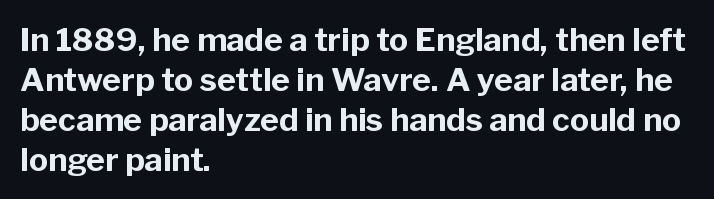
The image shows 32 px bold sans-serif type, upright; set left-aligned, normal line spacing (1.25x), normal letter spacing, not underlined; low stroke contrast and a medium x-height.
